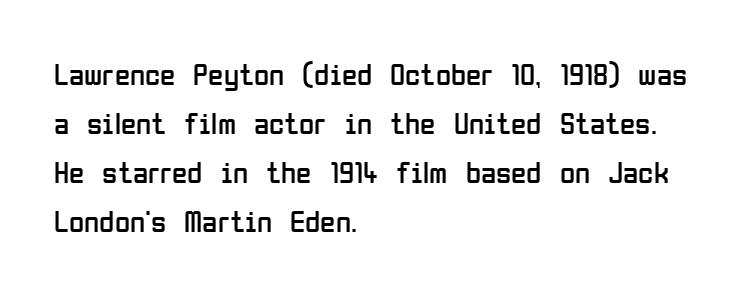
The block of text has a typical density, with ordinary space between rows. The typography opts for an upright posture over an oblique one. These lines stack with their left ends in a neat column. This sample has the flowing, uneven cadence of proportional lettering. The rendering shows plain stroke endings on the letterforms — a sans-serif design.
